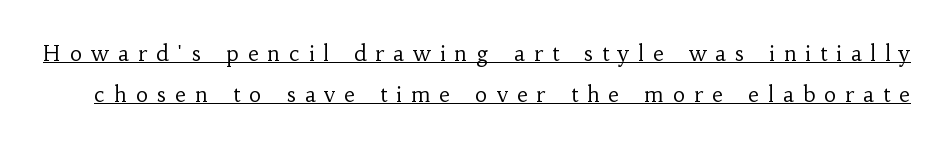
The image shows 21 px text type, upright; set loose line spacing (1.94x), unusually wide letter spacing (+0.44 em), underlined.
